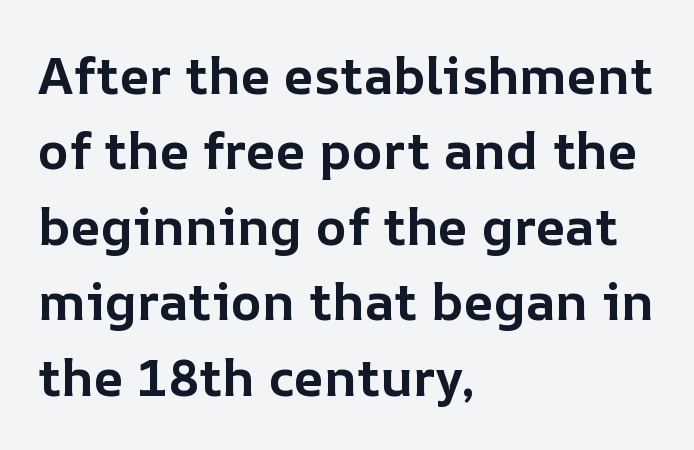
Rendered with straight, roman letterforms. Each row of text sits above clean, open space. Is this a fixed-width face? No — the glyphs have proportional, varying widths. The designer left line spacing at the default. In terms of letterspacing, this is plain default setting.
